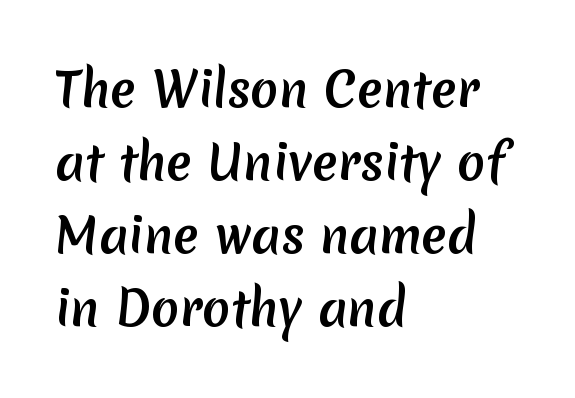
{"serif": "no", "width": "normal", "stroke_contrast": "medium", "x_height": "medium", "monospaced": "no", "underline": "no", "align": "left", "line_spacing": "normal", "line_spacing_ratio": 1.55, "letter_spacing": "normal", "letter_spacing_em": 0.0, "glyph_px": 47}
